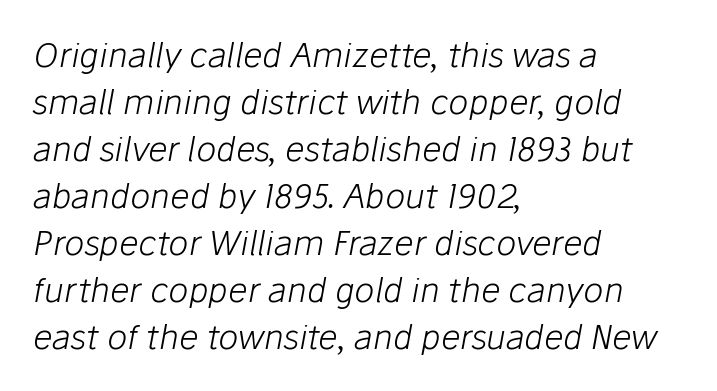
The image shows 34 px light type, italic (leaning right); set left-aligned, normal line spacing (1.38x), normal letter spacing, not underlined; low stroke contrast and a medium x-height.
